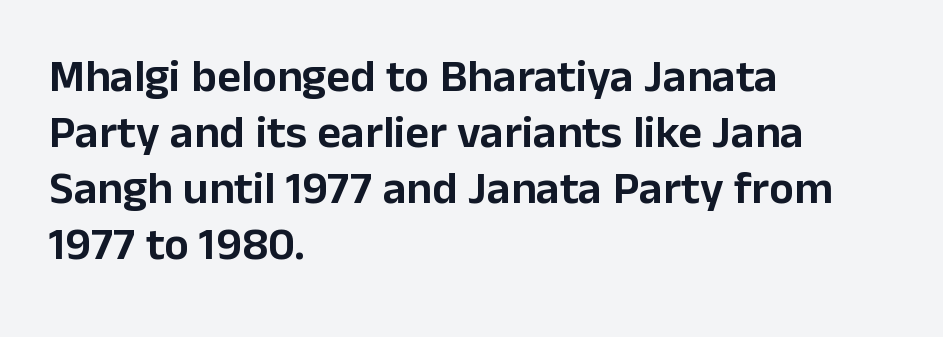
{"serif": "no", "italic": "no", "width": "normal", "stroke_contrast": "low", "x_height": "medium", "monospaced": "no", "underline": "no", "align": "left", "line_spacing_ratio": 1.22, "letter_spacing": "normal", "letter_spacing_em": 0.0, "glyph_px": 46}
